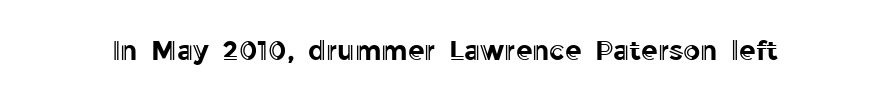
Q: Is the text italic (slanted)? A: No, it is upright.
Q: Is the text underlined? A: No.
Q: Is the spacing between letters normal or unusually wide? A: Normal.
